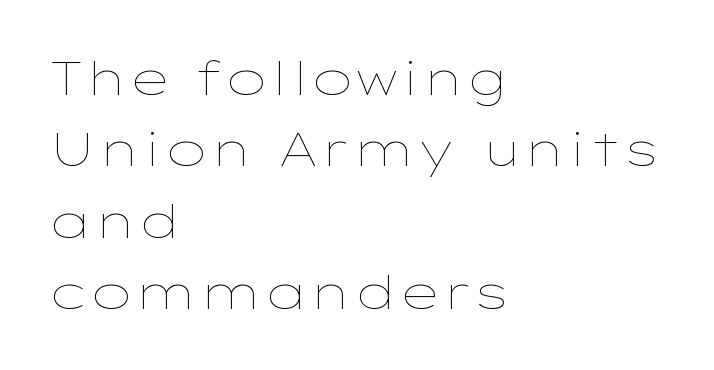
The image shows 47 px thin, wide type, upright; set left-aligned, normal line spacing (1.52x), normal letter spacing, not underlined; low stroke contrast and a medium x-height.
